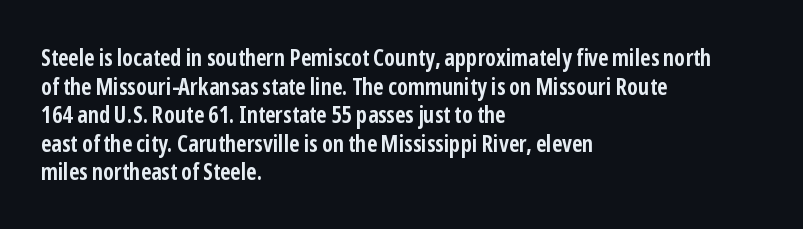
Q: Is the text bold? A: Yes.
Q: Is the text italic (slanted)? A: No, it is upright.
Q: Is the text underlined? A: No.
Q: How is the paragraph aligned? A: Left-aligned.
Q: Is the spacing between letters normal or unusually wide? A: Normal.
